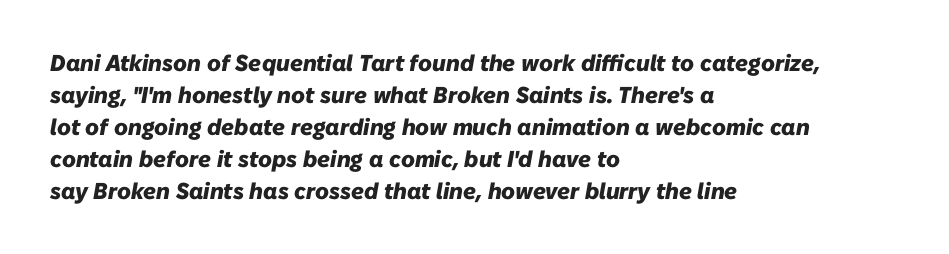
The image shows 23 px bold type, italic (leaning right); set left-aligned, normal line spacing (1.39x), normal letter spacing, not underlined.
